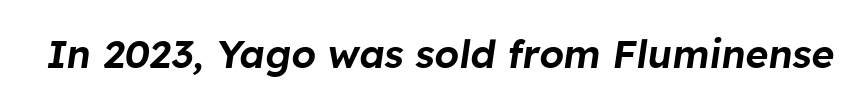
Underline: absent. These lines keep a tight, regular rhythm from letter to letter. The typography opts for an oblique posture over an upright one. This sample has the flowing, uneven cadence of proportional lettering.
